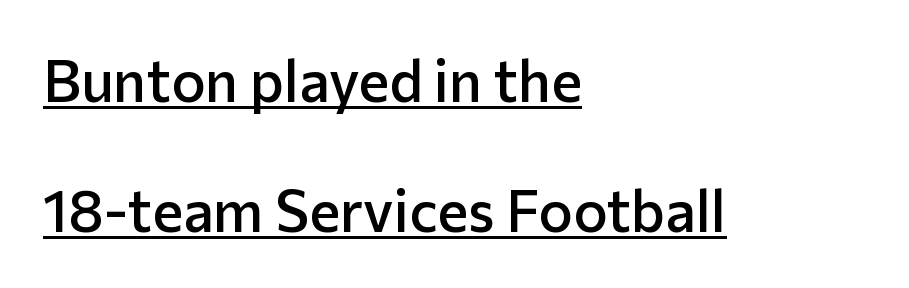
{"serif": "no", "italic": "no", "bold": "semi", "weight": "semibold", "width": "normal", "stroke_contrast": "low", "x_height": "medium", "monospaced": "no", "underline": "yes", "align": "left", "line_spacing": "loose", "line_spacing_ratio": 2.25, "letter_spacing": "normal", "letter_spacing_em": 0.0, "glyph_px": 58}
